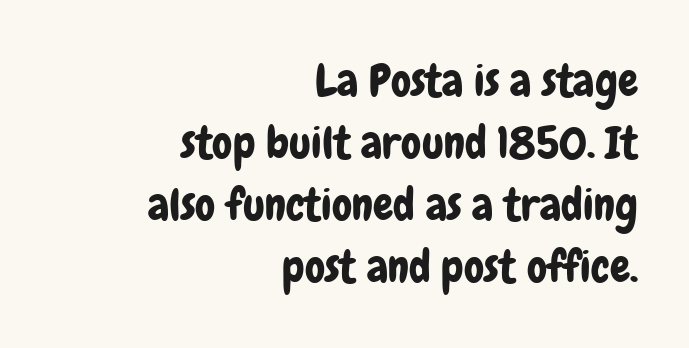
Q: Is the text italic (slanted)? A: No, it is upright.
Q: Is the typeface a serif or a sans-serif typeface? A: Sans-serif.
Q: Is the text underlined? A: No.
Q: How is the paragraph aligned? A: Right-aligned.
Q: Is the spacing between letters normal or unusually wide? A: Normal.
Q: Is the spacing between lines tight, normal or loose? A: Normal.
Q: Width (condensed, normal, or wide)? A: Condensed.
Q: Stroke contrast? A: Low.
Q: x-height? A: Medium.
Q: Monospaced? A: No.
